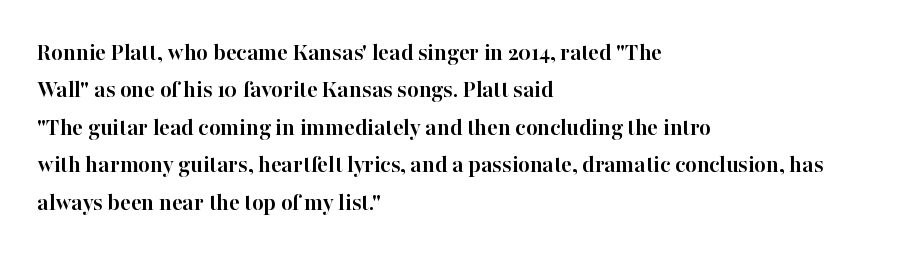
Baseline-to-baseline distance is the conventional proportion of letter height. The typesetter chose a ragged-right arrangement here. The zone under the glyphs is completely vacant. Typesetter's note: full bold, strokes at maximum text heaviness. In terms of posture, this sample is upright. The horizontal fit of the characters is conventional and even.
